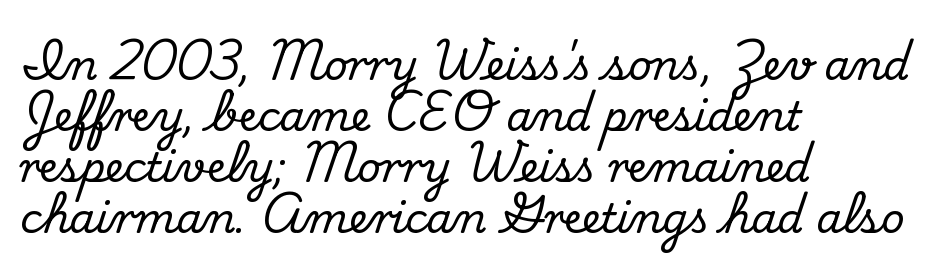
{"serif": "yes", "width": "normal", "stroke_contrast": "medium", "x_height": "small", "monospaced": "no", "underline": "no", "align": "left", "line_spacing_ratio": 1.24, "letter_spacing": "normal", "letter_spacing_em": 0.0, "glyph_px": 41}
